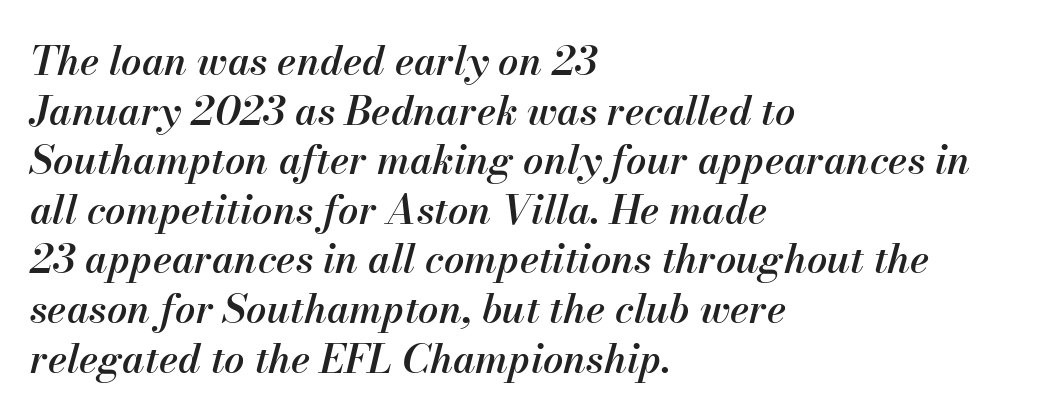
{"italic": "yes", "lean": "right", "slant_degrees": 13, "bold": "semi", "weight": "semibold", "width": "normal", "stroke_contrast": "medium", "x_height": "small", "monospaced": "no", "underline": "no", "align": "left", "line_spacing_ratio": 1.24, "letter_spacing": "normal", "letter_spacing_em": 0.0, "glyph_px": 40}
